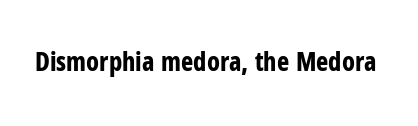
{"italic": "no", "bold": "yes", "underline": "no", "letter_spacing": "normal", "letter_spacing_em": 0.0, "glyph_px": 26}
